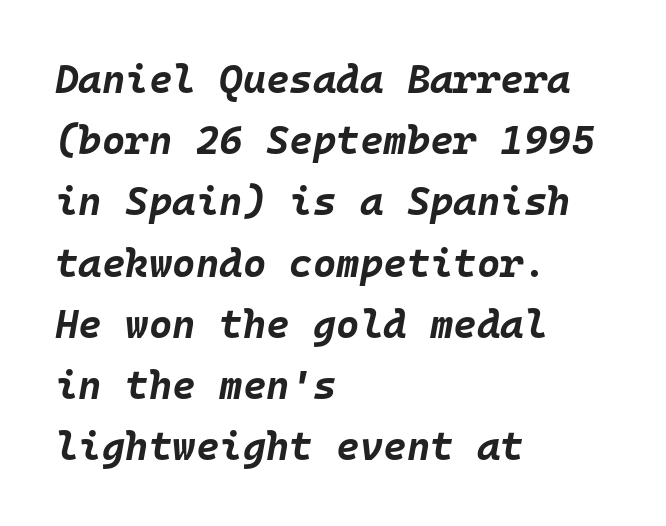
The image shows 40 px bold type, italic (leaning right), monospaced; set left-aligned, normal line spacing (1.53x), normal letter spacing, not underlined; low stroke contrast and a large x-height.
